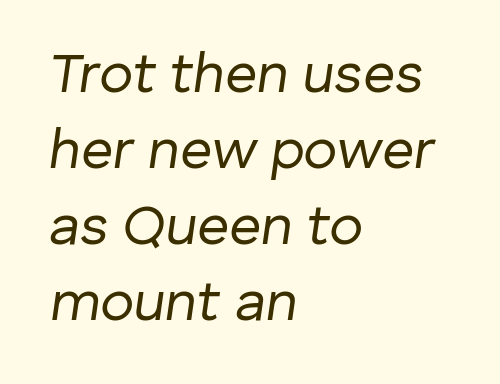
Q: Is the text bold? A: No.
Q: Is the text italic (slanted)? A: Yes, it leans right by about 8 degrees.
Q: Is the text underlined? A: No.
Q: How is the paragraph aligned? A: Left-aligned.
Q: Is the spacing between letters normal or unusually wide? A: Normal.
Q: Is the spacing between lines tight, normal or loose? A: Normal.
Q: Width (condensed, normal, or wide)? A: Normal.
Q: Stroke contrast? A: Low.
Q: x-height? A: Medium.
Q: Monospaced? A: No.
